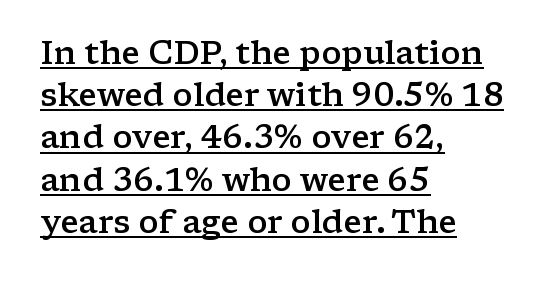
As a designer I'd log this as weight 600, semibold. Casual observation: everything's shoved over to the left. Unlike italic type, these characters show no tilt at all. The rendering keeps characters at their native spacing.
